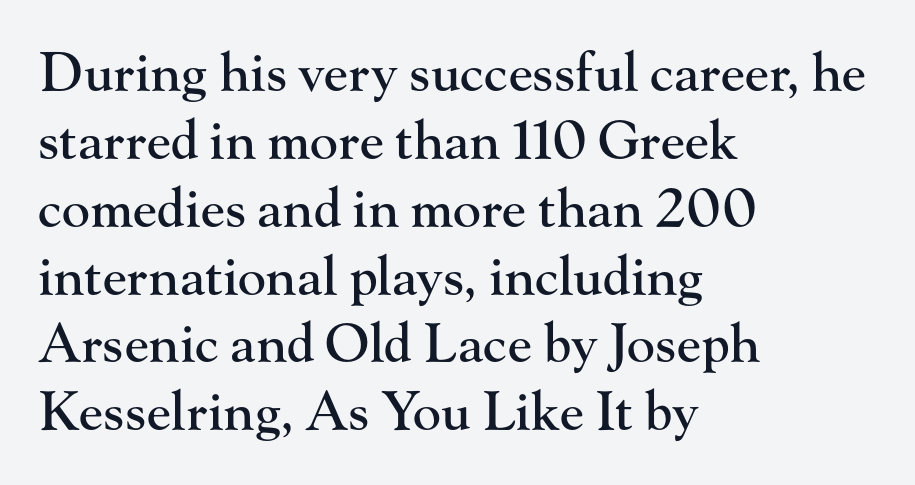
The image shows 53 px serif type, upright; set left-aligned, normal line spacing (1.28x), normal letter spacing, not underlined; high stroke contrast and a small x-height.
